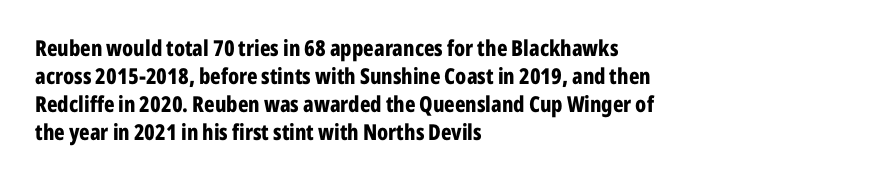
The axis of the letterforms is exactly vertical. Leftover space on each line is placed entirely after the last word. Each row of text sits above clean, open space. Students, note that the glyphs here touch the page at normal intervals.
